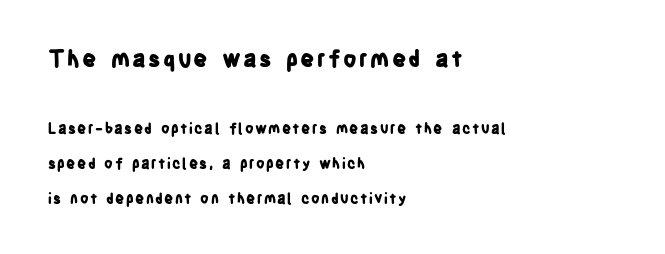
The image shows 22 px bold type, upright; set left-aligned, loose line spacing (2.5x), not underlined; the first (top) block is 1.57x larger.
